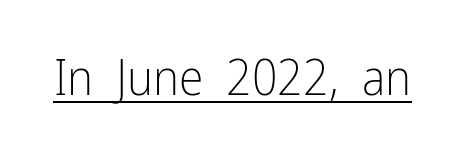
The image shows 50 px light, condensed sans-serif type, upright; set normal letter spacing, underlined; low stroke contrast and a medium x-height.
